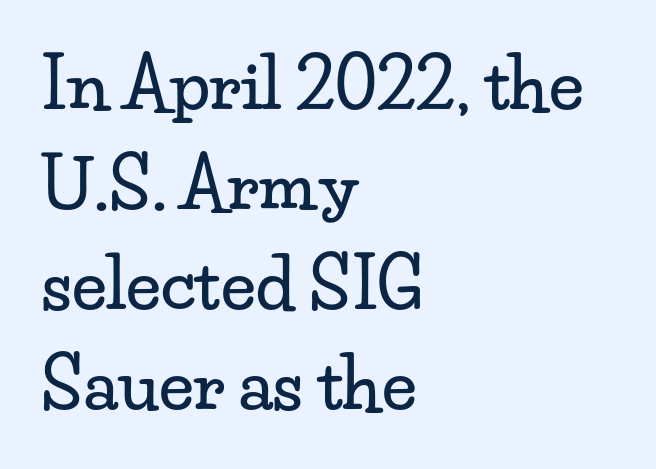
The block of text has a typical density, with ordinary space between rows. The face used here is proportionally spaced, like ordinary book or web type. The font's upright variant was chosen for this text. Notice how the passage keeps a crisp vertical edge on the left only. Tracking here is standard; glyphs follow each other at the usual distance. The glyphs are unaccompanied by any horizontal stroke below them.
